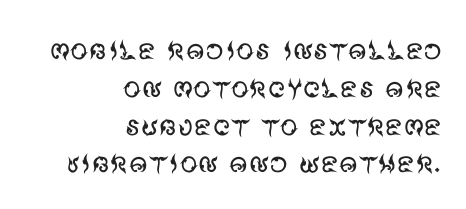
{"serif": "no", "italic": "no", "bold": "no", "weight": "regular", "width": "normal", "stroke_contrast": "medium", "x_height": "large", "monospaced": "no", "underline": "no", "align": "right", "line_spacing": "tight", "line_spacing_ratio": 1.05, "letter_spacing": "normal", "letter_spacing_em": 0.0, "glyph_px": 36}
